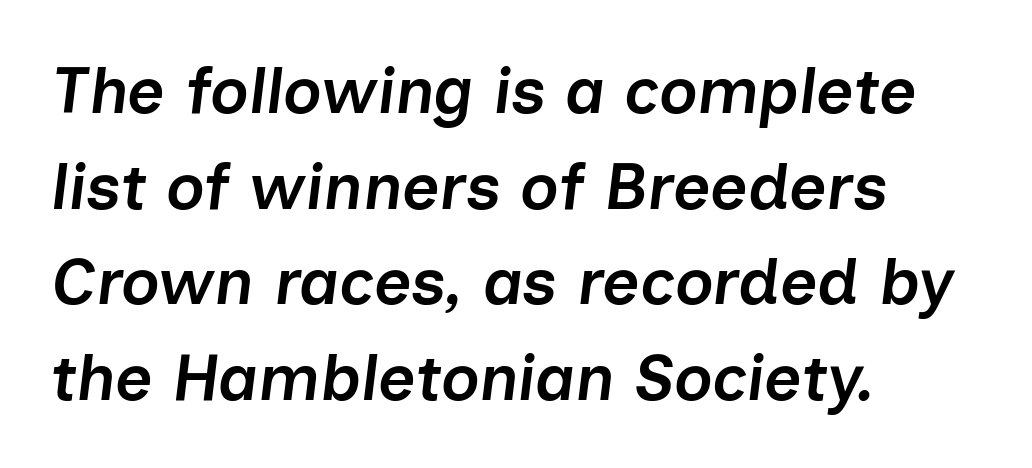
{"italic": "yes", "lean": "right", "slant_degrees": 7, "bold": "semi", "weight": "semibold", "width": "normal", "stroke_contrast": "low", "x_height": "medium", "monospaced": "no", "underline": "no", "align": "left", "line_spacing": "normal", "line_spacing_ratio": 1.47, "letter_spacing": "normal", "letter_spacing_em": 0.0, "glyph_px": 65}
